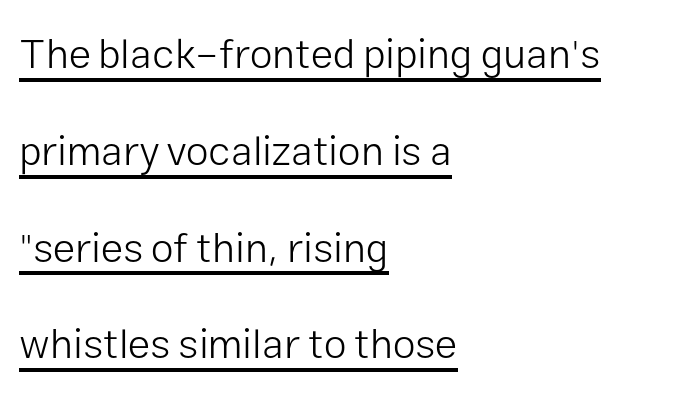
Q: Is the text bold? A: No.
Q: Is the text italic (slanted)? A: No, it is upright.
Q: Is the typeface a serif or a sans-serif typeface? A: Sans-serif.
Q: Is the text underlined? A: Yes.
Q: How is the paragraph aligned? A: Left-aligned.
Q: Is the spacing between letters normal or unusually wide? A: Normal.
Q: Is the spacing between lines tight, normal or loose? A: Loose.
Q: Width (condensed, normal, or wide)? A: Normal.
Q: Stroke contrast? A: Low.
Q: x-height? A: Medium.
Q: Monospaced? A: No.
